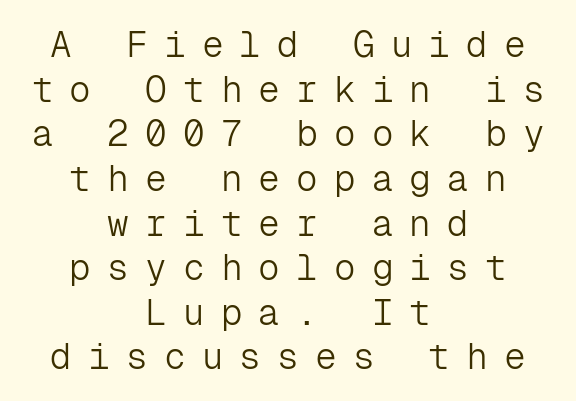
Tracking here is generous; glyphs stand well apart from one another. The face used here is monospaced, like something from a code editor. This rendering employs a face without finishing strokes, i.e., a sans-serif. Line starts and ends both wander, symmetrically. The strokes are not fattened; the text isn't bold.
